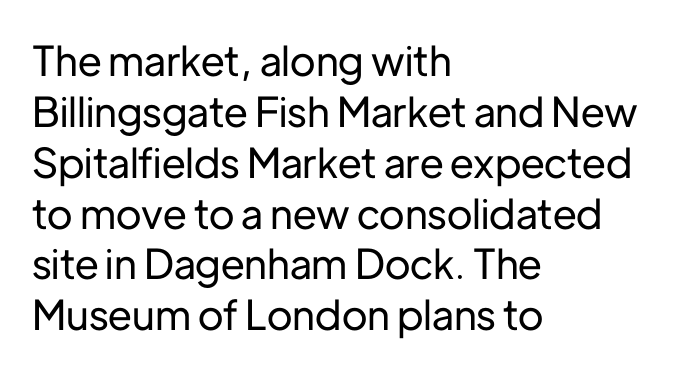
The image shows 41 px sans-serif type, upright; set left-aligned, line spacing 1.24x, normal letter spacing, not underlined; low stroke contrast and a medium x-height.
